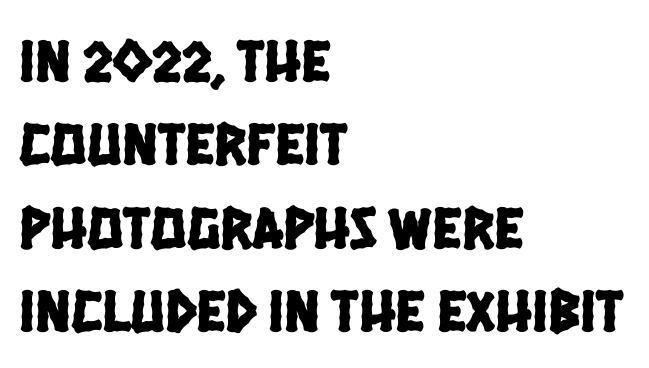
The rag falls on the right side of this text block. Nope, no serifs anywhere on these letters. Think of a printed novel: that variable character pitch is what you see here. The strip under each line holds only bare page.
